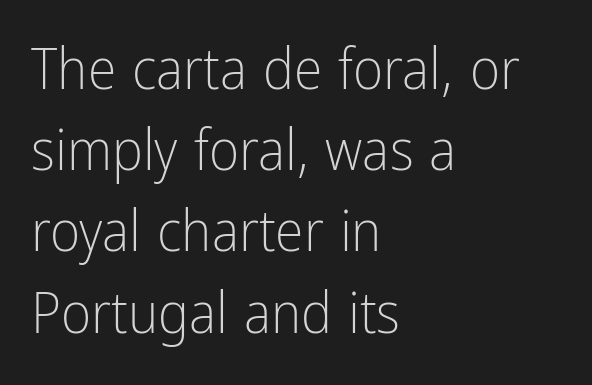
The image shows 58 px light, condensed sans-serif type, upright; set left-aligned, normal line spacing (1.4x), normal letter spacing, not underlined; low stroke contrast and a medium x-height.
